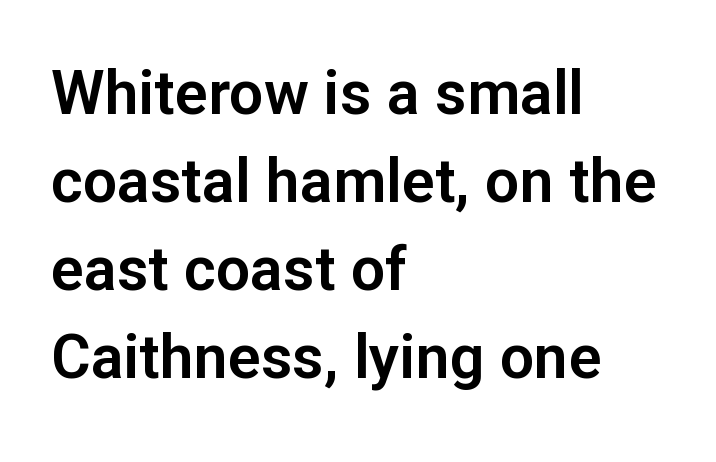
The letters stand upright; this is a roman face. Reading down the block, your eye returns to a fixed left position each line. Check the space under the baseline: it is left empty. Quick note: interline space is typical.
